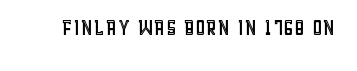
The image shows 27 px text type, upright; set normal letter spacing, not underlined.
